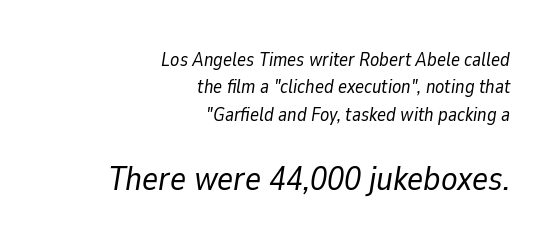
Every row of glyphs terminates at an identical x-position on the right. A typesetter would call this zero additional tracking. The face used here has a pronounced slope to its letters. Vertically, the passage feels balanced, rows spaced as you'd expect. The passage shown is not underscored anywhere.
